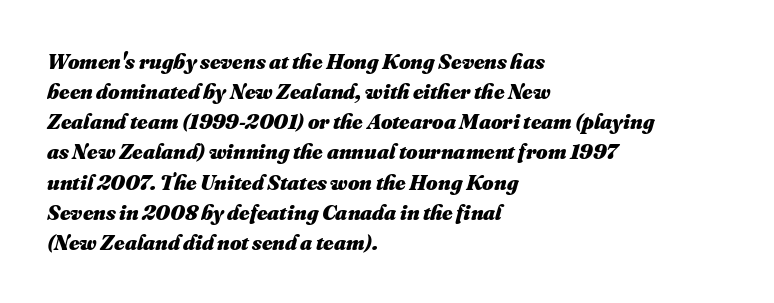
The image shows 22 px bold type; set left-aligned, normal line spacing (1.37x), normal letter spacing, not underlined.
